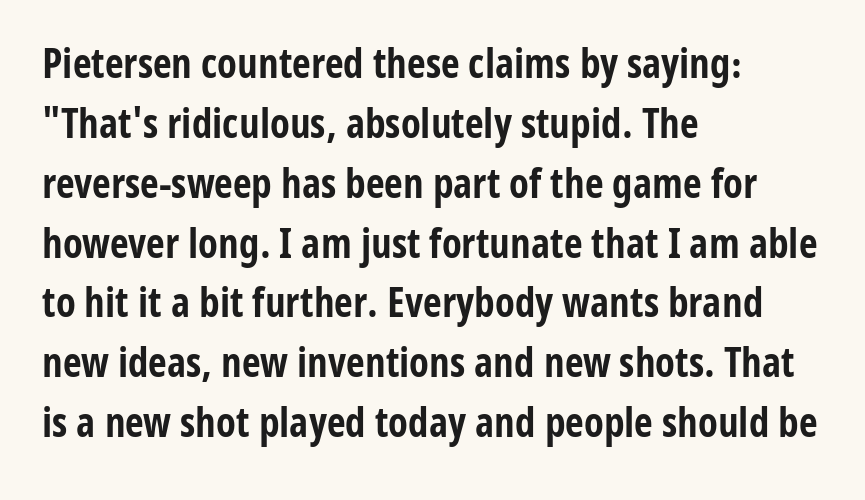
Q: Is the text bold? A: Yes.
Q: Is the text italic (slanted)? A: No, it is upright.
Q: Is the typeface a serif or a sans-serif typeface? A: Sans-serif.
Q: Is the text underlined? A: No.
Q: How is the paragraph aligned? A: Left-aligned.
Q: Is the spacing between letters normal or unusually wide? A: Normal.
Q: Is the spacing between lines tight, normal or loose? A: Normal.
Q: Width (condensed, normal, or wide)? A: Condensed.
Q: Stroke contrast? A: Low.
Q: x-height? A: Medium.
Q: Monospaced? A: No.
